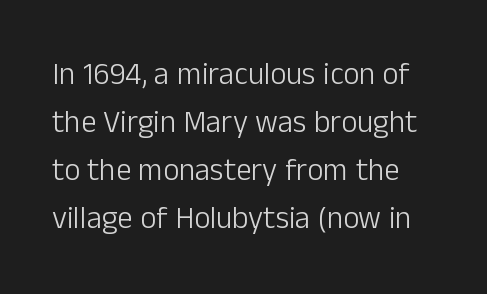
{"serif": "no", "italic": "no", "bold": "no", "weight": "light", "width": "normal", "stroke_contrast": "low", "x_height": "medium", "monospaced": "no", "underline": "no", "line_spacing": "normal", "line_spacing_ratio": 1.55, "letter_spacing": "normal", "letter_spacing_em": 0.0, "glyph_px": 31}
